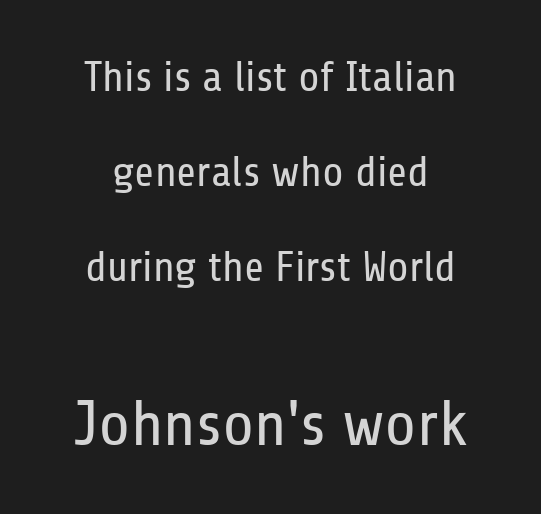
Does the type have serifs? No, each stem ends abruptly. Tracking here is standard; glyphs follow each other at the usual distance. A light-to-regular cut is what we see here. The gap between lines stays unmarked.
